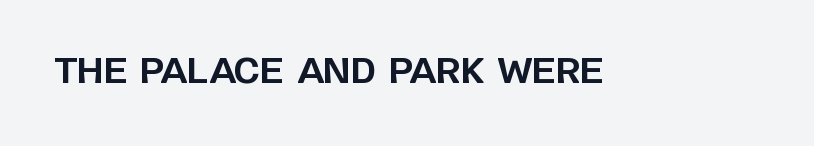
The image shows 35 px bold sans-serif type, upright; set normal letter spacing, not underlined; low stroke contrast and a large x-height.
